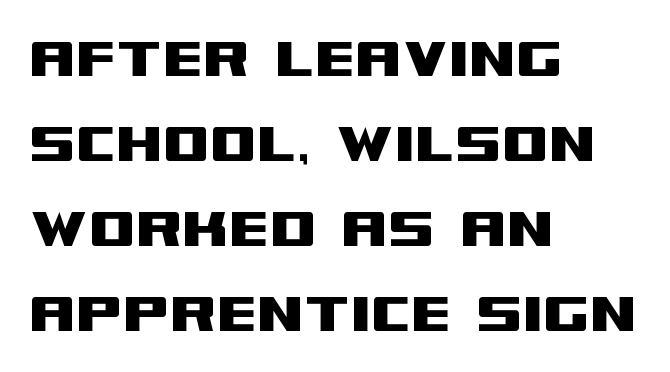
{"serif": "no", "italic": "no", "width": "wide", "stroke_contrast": "medium", "x_height": "large", "monospaced": "no", "underline": "no", "align": "left", "line_spacing": "normal", "line_spacing_ratio": 1.27, "letter_spacing": "normal", "letter_spacing_em": 0.0, "glyph_px": 67}
